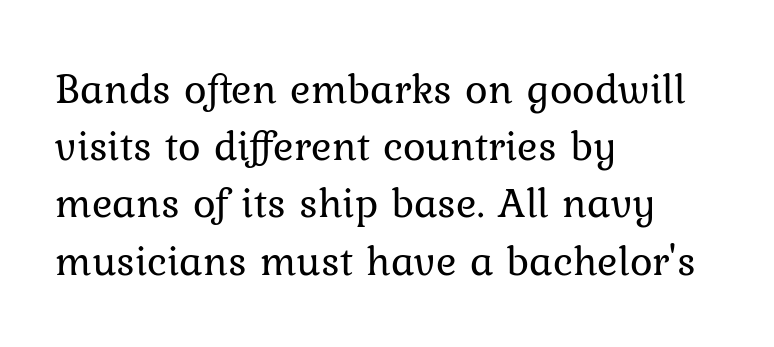
Q: Is the text bold? A: No.
Q: Is the text italic (slanted)? A: No, it is upright.
Q: Is the text underlined? A: No.
Q: How is the paragraph aligned? A: Left-aligned.
Q: Is the spacing between letters normal or unusually wide? A: Normal.
Q: Is the spacing between lines tight, normal or loose? A: Normal.
Q: Width (condensed, normal, or wide)? A: Normal.
Q: Stroke contrast? A: Low.
Q: x-height? A: Medium.
Q: Monospaced? A: No.
